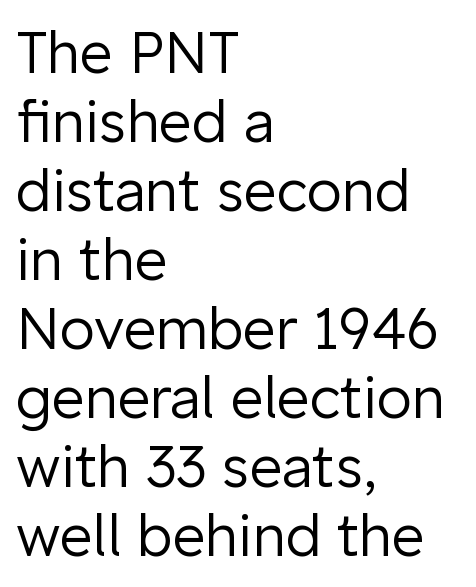
The image shows 57 px regular-weight sans-serif type, upright; set left-aligned, line spacing 1.21x, normal letter spacing, not underlined; low stroke contrast and a medium x-height.
